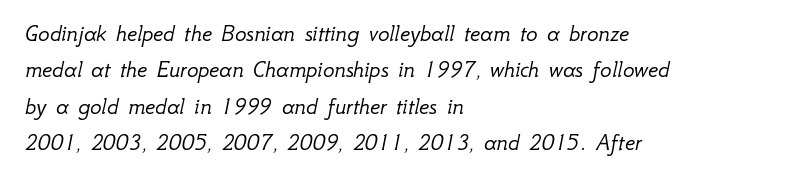
Left-aligned paragraph, ragged on the right. Vertically, the passage feels balanced, rows spaced as you'd expect. Is the stroke heavy? The answer is a plain regular-or-lighter. Descenders hang freely into open space. The typography opts for an oblique posture over an upright one. The letterforms sit shoulder to shoulder at normal distance.
